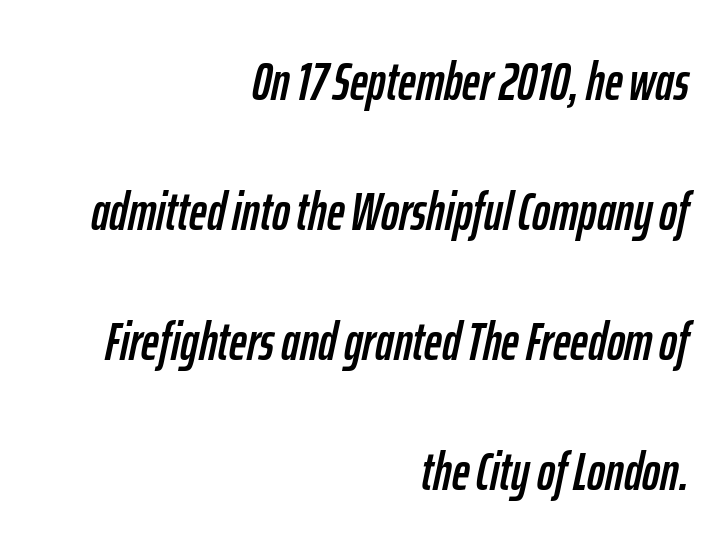
The image shows 54 px condensed type, italic (leaning right); set right-aligned, loose line spacing (2.41x), normal letter spacing, not underlined; low stroke contrast and a medium x-height.
